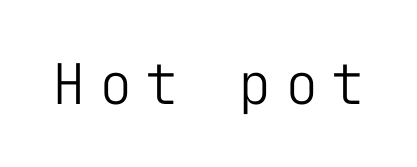
Q: Is the text bold? A: No.
Q: Is the text italic (slanted)? A: No, it is upright.
Q: Is the typeface a serif or a sans-serif typeface? A: Sans-serif.
Q: Is the text underlined? A: No.
Q: Is the spacing between letters normal or unusually wide? A: Unusually wide.
Q: Width (condensed, normal, or wide)? A: Normal.
Q: Stroke contrast? A: Low.
Q: x-height? A: Medium.
Q: Monospaced? A: Yes.
